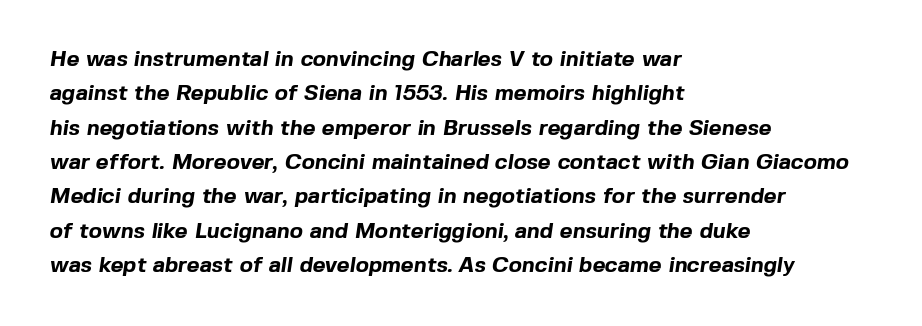
Q: Is the text bold? A: Yes.
Q: Is the text underlined? A: No.
Q: How is the paragraph aligned? A: Left-aligned.
Q: Is the spacing between letters normal or unusually wide? A: Normal.
Q: Is the spacing between lines tight, normal or loose? A: Normal.
